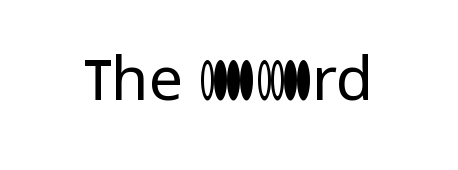
Spacing between characters is what you'd get straight out of the box. Nothing sits at the stroke ends, so this counts as sans-serif. Ascenders rise straight up at ninety degrees. The passage shown is not underscored anywhere. Summary of weight: not heavy and not bold. Proportional: the letters do not fall into vertical columns.
